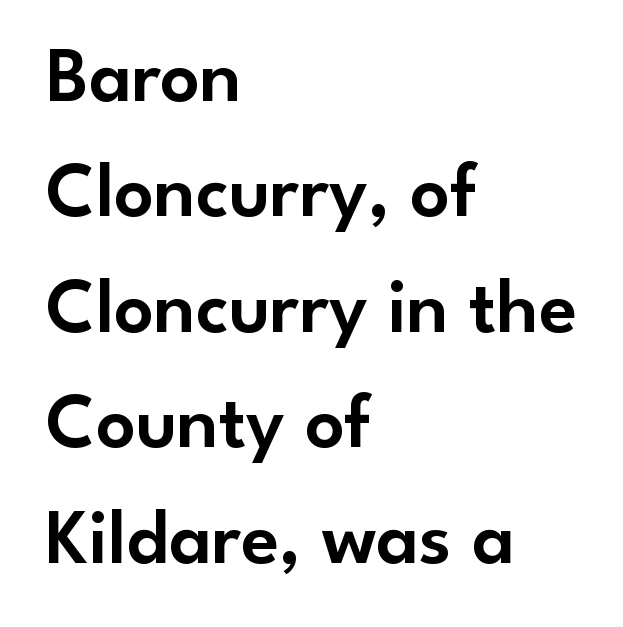
{"serif": "no", "italic": "no", "width": "normal", "stroke_contrast": "low", "x_height": "small", "monospaced": "no", "underline": "no", "align": "left", "line_spacing": "normal", "line_spacing_ratio": 1.48, "letter_spacing": "normal", "letter_spacing_em": 0.0, "glyph_px": 78}
